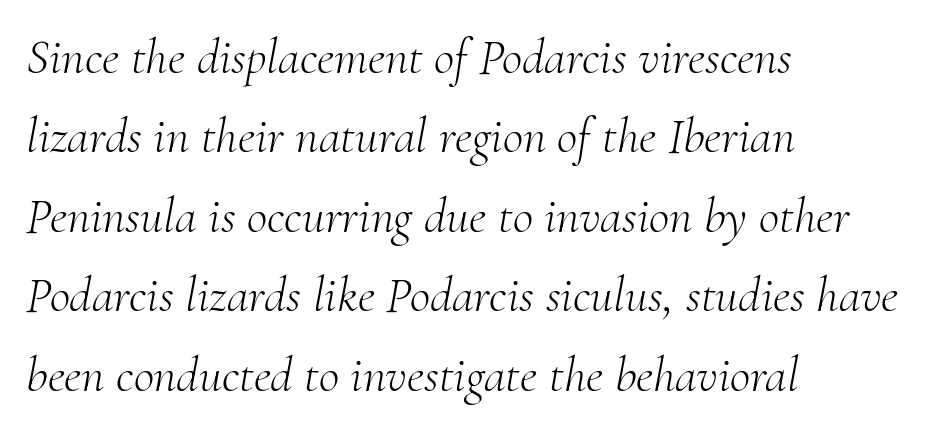
Q: Is the text bold? A: No.
Q: Is the text italic (slanted)? A: Yes, it leans right by about 10 degrees.
Q: Is the typeface a serif or a sans-serif typeface? A: Serif.
Q: Is the text underlined? A: No.
Q: How is the paragraph aligned? A: Left-aligned.
Q: Is the spacing between letters normal or unusually wide? A: Normal.
Q: Is the spacing between lines tight, normal or loose? A: Normal.
Q: Width (condensed, normal, or wide)? A: Normal.
Q: Stroke contrast? A: Medium.
Q: x-height? A: Small.
Q: Monospaced? A: No.
